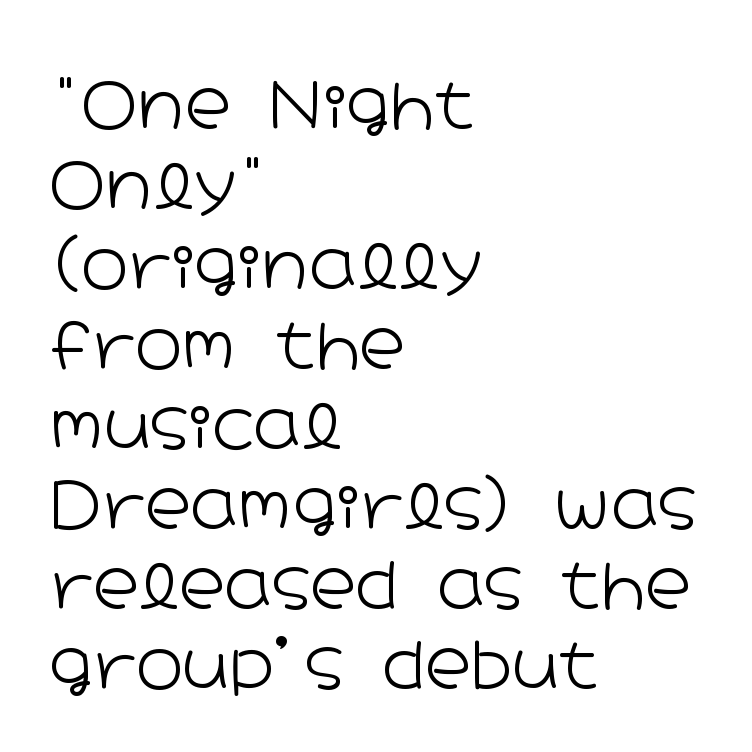
Q: Is the text bold? A: No.
Q: Is the text italic (slanted)? A: No, it is upright.
Q: Is the typeface a serif or a sans-serif typeface? A: Sans-serif.
Q: Is the text underlined? A: No.
Q: How is the paragraph aligned? A: Left-aligned.
Q: Is the spacing between letters normal or unusually wide? A: Normal.
Q: Is the spacing between lines tight, normal or loose? A: Normal.
Q: Width (condensed, normal, or wide)? A: Wide.
Q: Stroke contrast? A: Low.
Q: x-height? A: Medium.
Q: Monospaced? A: No.
